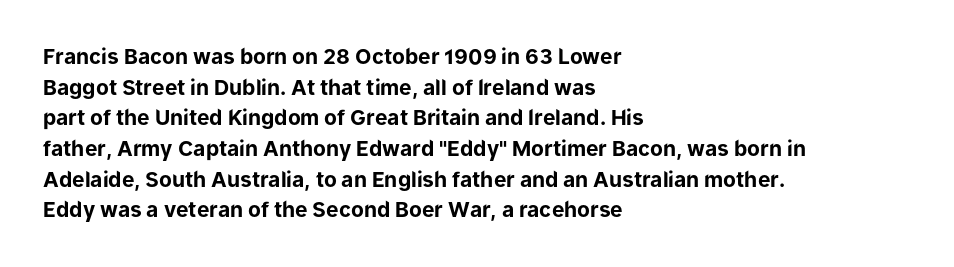
{"italic": "no", "bold": "yes", "underline": "no", "align": "left", "line_spacing": "normal", "line_spacing_ratio": 1.46, "letter_spacing": "normal", "letter_spacing_em": 0.0, "glyph_px": 21}
